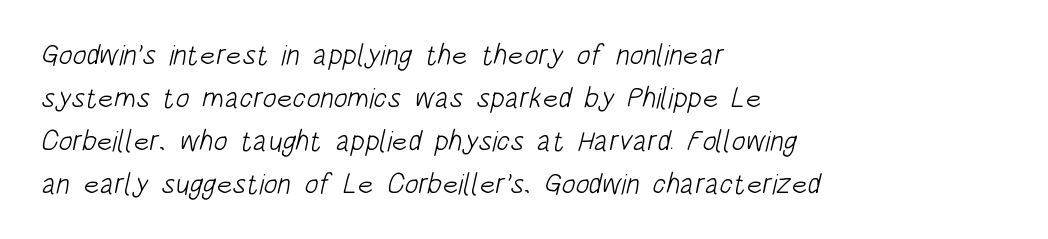
The image shows 29 px light, condensed sans-serif type; set left-aligned, normal line spacing (1.48x), normal letter spacing, not underlined; low stroke contrast and a large x-height.
